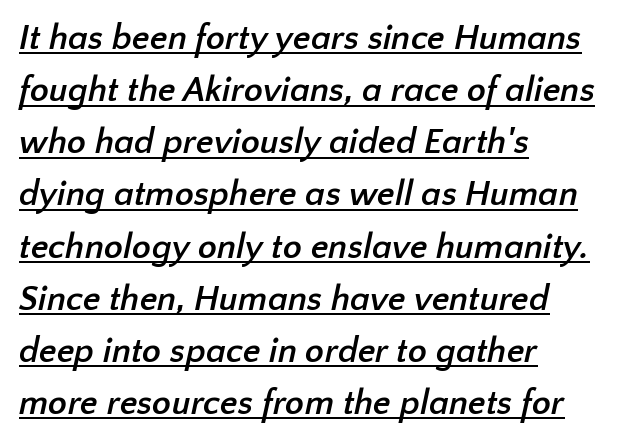
Look at the tracking — it's just the regular setting, nothing added. Notice how a bar underscores the lettering throughout. In terms of letterform style, serifs are entirely absent. On the weight axis this lands at bold, roughly 700. Evenly set lines give the paragraph a standard silhouette.
